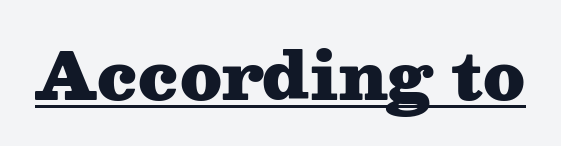
The image shows 65 px heavy, wide serif type, upright; set normal letter spacing, underlined; medium stroke contrast and a medium x-height.
